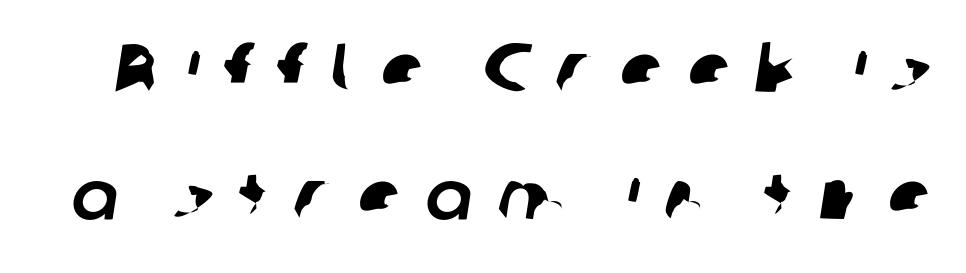
These lines have a slow, spaced-out rhythm from letter to letter. No word sits above an underline. A typesetter would label this face a sans. Each letter keeps its own natural width here, so spacing adapts to shape.
